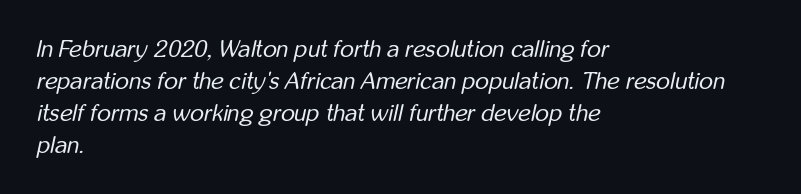
{"italic": "yes", "lean": "right", "slant_degrees": 12, "bold": "no", "underline": "no", "align": "left", "line_spacing": "normal", "line_spacing_ratio": 1.33, "letter_spacing": "normal", "letter_spacing_em": 0.0, "glyph_px": 24}
